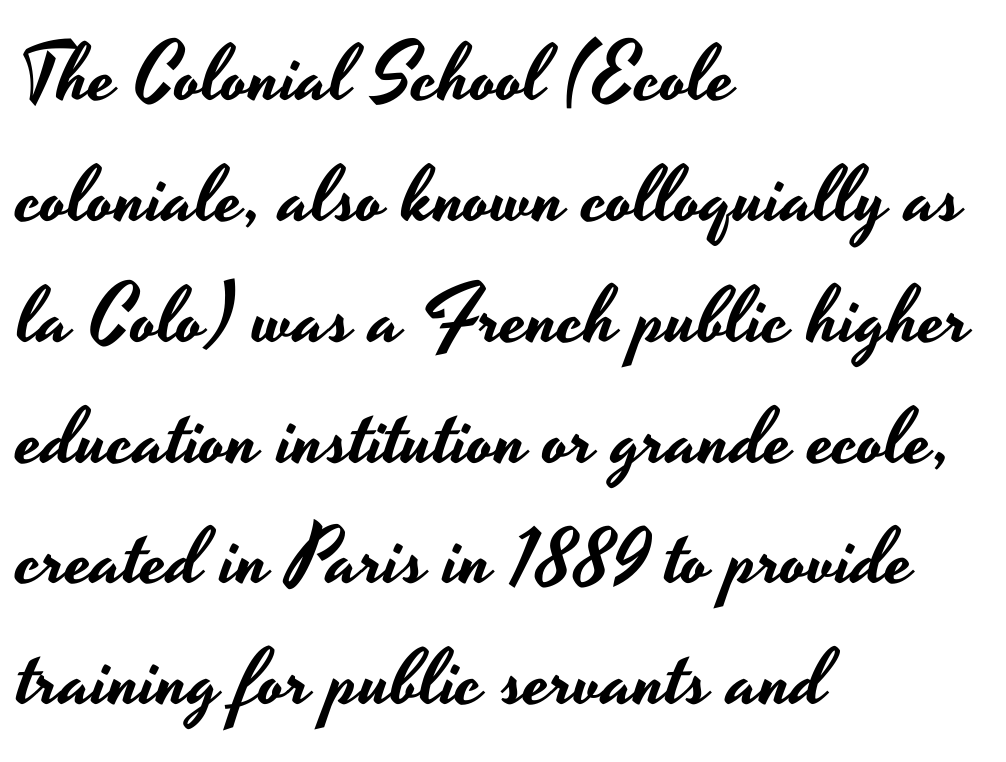
Q: Is the text italic (slanted)? A: Yes.
Q: Is the typeface a serif or a sans-serif typeface? A: Sans-serif.
Q: Is the text underlined? A: No.
Q: How is the paragraph aligned? A: Left-aligned.
Q: Is the spacing between letters normal or unusually wide? A: Normal.
Q: Is the spacing between lines tight, normal or loose? A: Normal.
Q: Width (condensed, normal, or wide)? A: Wide.
Q: Stroke contrast? A: Low.
Q: x-height? A: Small.
Q: Monospaced? A: No.
